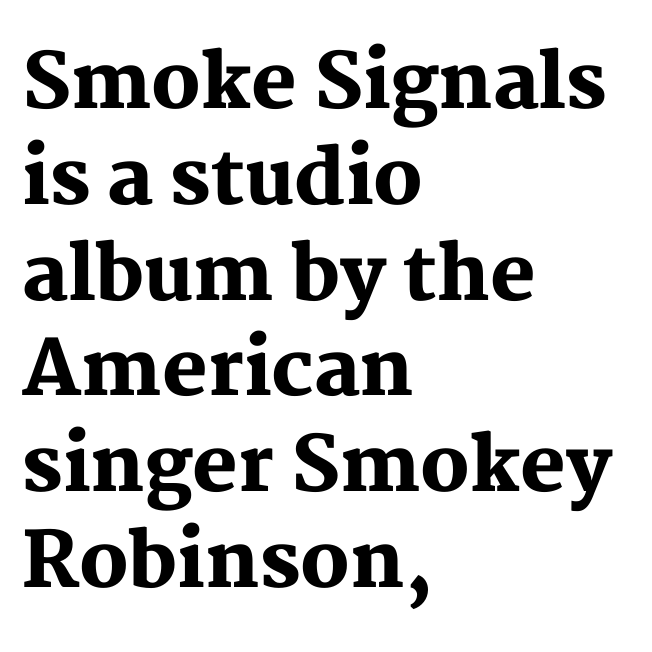
{"serif": "yes", "italic": "no", "bold": "yes", "weight": "heavy", "width": "normal", "stroke_contrast": "medium", "x_height": "medium", "monospaced": "no", "underline": "no", "align": "left", "line_spacing": "normal", "line_spacing_ratio": 1.26, "letter_spacing": "normal", "letter_spacing_em": 0.0, "glyph_px": 76}
